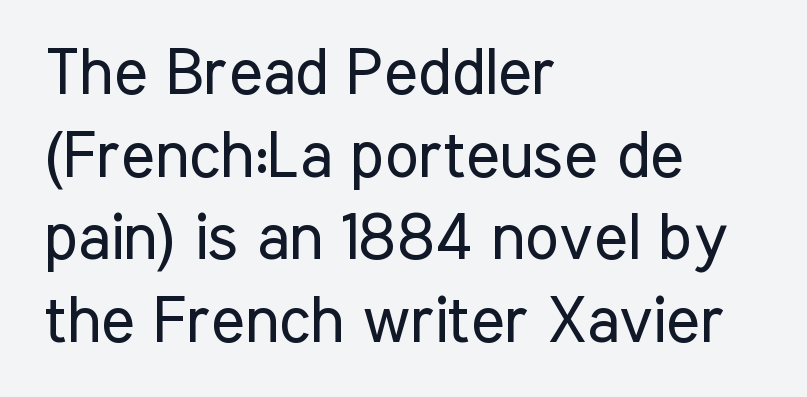
Q: Is the text bold? A: No.
Q: Is the text italic (slanted)? A: No, it is upright.
Q: Is the typeface a serif or a sans-serif typeface? A: Sans-serif.
Q: Is the text underlined? A: No.
Q: How is the paragraph aligned? A: Left-aligned.
Q: Is the spacing between letters normal or unusually wide? A: Normal.
Q: Is the spacing between lines tight, normal or loose? A: Normal.
Q: Width (condensed, normal, or wide)? A: Condensed.
Q: Stroke contrast? A: Low.
Q: x-height? A: Medium.
Q: Monospaced? A: No.
